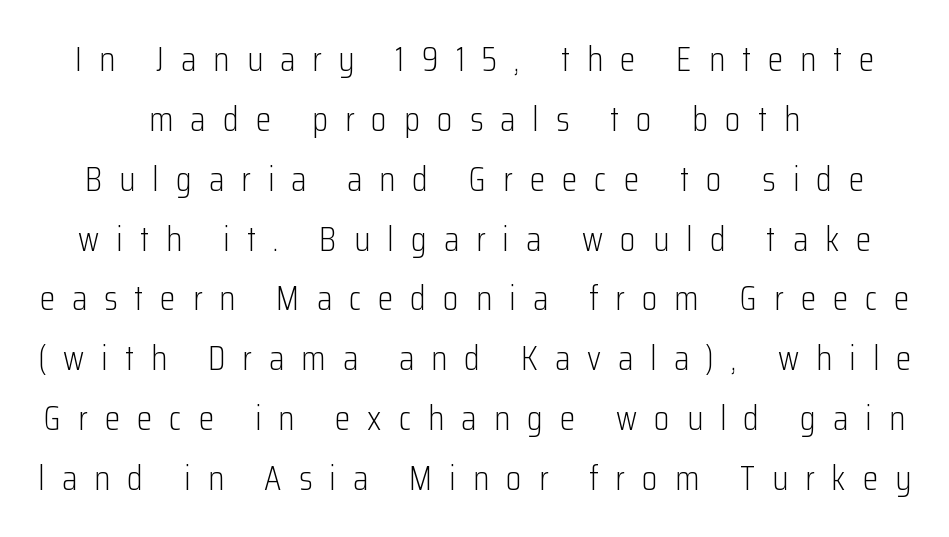
Posture: upright roman. The designer went with a sans here, leaving each stem footless. Here the glyphs are tracked loosely, breaking word shapes into spaced letters. Is this a fixed-width face? No — the glyphs have proportional, varying widths. Rule under the text: the space is simply empty.
